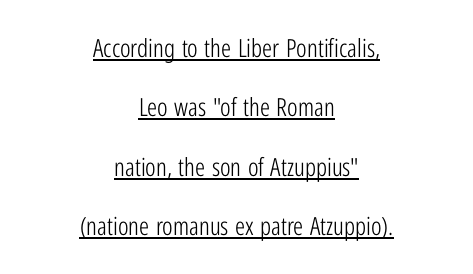
Baseline-to-baseline distance is far greater than the letter height. The letters stand upright; this is a roman face. Horizontal alignment here is central, giving a formal, balanced look. Standard letterfit; no display-style spreading of the glyphs. Has an underline been added? It has.
